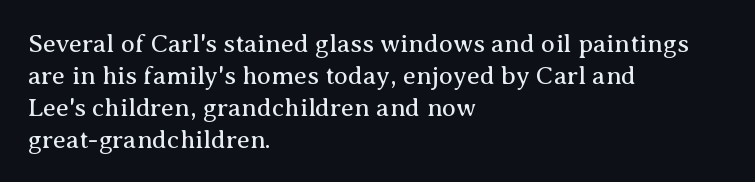
The passage shown is not underscored anywhere. Words appear dense and cohesive because spacing is normal. Alignment: flush left. Unlike italic type, these characters show no tilt at all.
